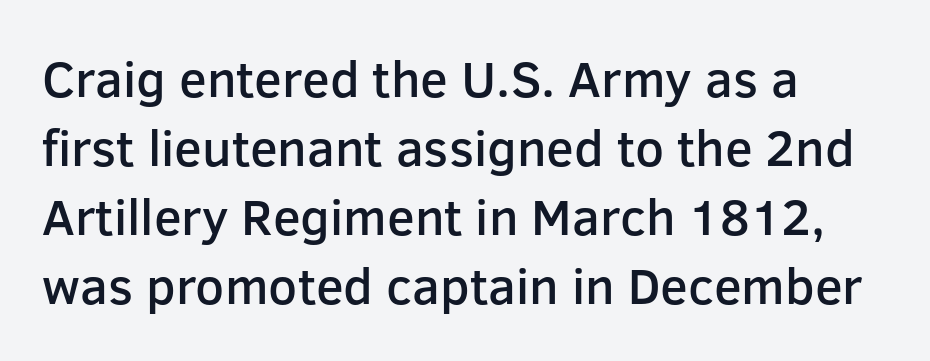
Normally led — the rows are evenly, conventionally spaced. Bare-footed words on every line. The line texture is even and compact thanks to regular tracking. One-word summary of the alignment: left.
